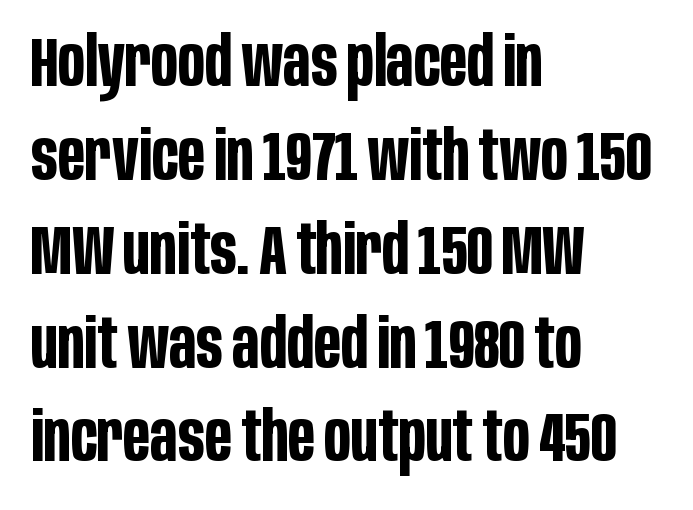
These lines are rendered in a variable-pitch font. Reading down the block, your eye returns to a fixed left position each line. The typeface chosen for these lines omits serifs. This block has exactly the height ordinary leading produces. Underline: absent.
